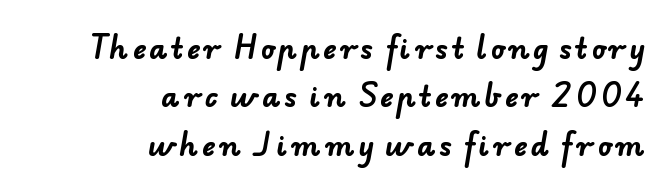
{"serif": "no", "bold": "yes", "weight": "bold", "width": "normal", "stroke_contrast": "low", "x_height": "small", "monospaced": "no", "underline": "no", "align": "right", "line_spacing_ratio": 1.73, "glyph_px": 28}
